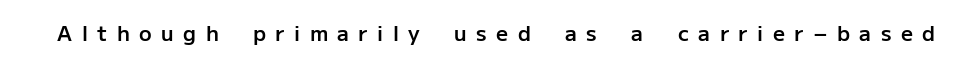
{"italic": "no", "bold": "semi", "underline": "no", "letter_spacing": "wide", "letter_spacing_em": 0.45, "glyph_px": 21}
